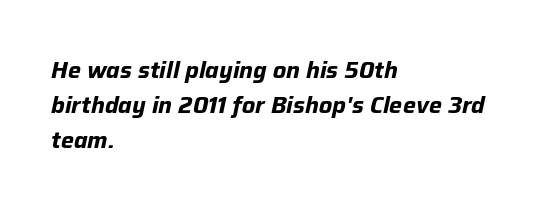
Q: Is the text bold? A: Yes.
Q: Is the text italic (slanted)? A: Yes, it leans right by about 12 degrees.
Q: Is the text underlined? A: No.
Q: How is the paragraph aligned? A: Left-aligned.
Q: Is the spacing between letters normal or unusually wide? A: Normal.
Q: Is the spacing between lines tight, normal or loose? A: Normal.
